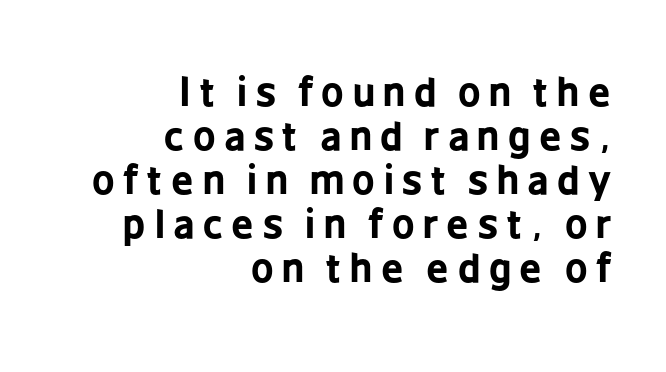
The ragged edge is on the left, which tells us the setting is flush right. Vertical spacing — tight. Honestly, the letter spacing is so wide it's the main thing you notice. Do the letters lean? They stand straight. Students, this is bold: see how much ink each stroke carries.
